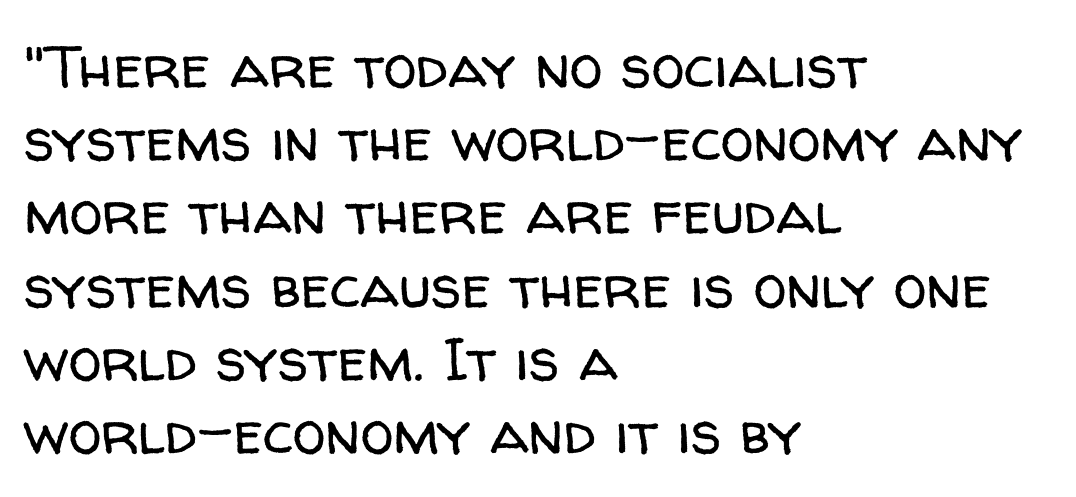
A quiet, ordinary-to-light weight characterises the typeface. Do the letters lean? They stand straight. Does extra space separate the letters? No, they use regular spacing. The space directly below the letters is spotless.
